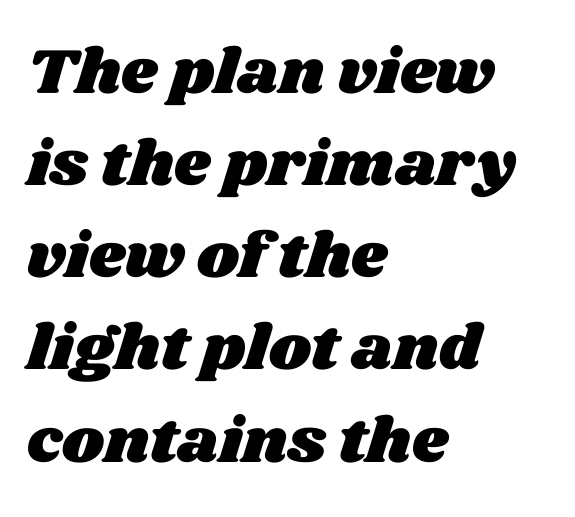
Q: Is the text underlined? A: No.
Q: How is the paragraph aligned? A: Left-aligned.
Q: Is the spacing between letters normal or unusually wide? A: Normal.
Q: Is the spacing between lines tight, normal or loose? A: Normal.
Q: Width (condensed, normal, or wide)? A: Wide.
Q: Stroke contrast? A: Medium.
Q: x-height? A: Large.
Q: Monospaced? A: No.
